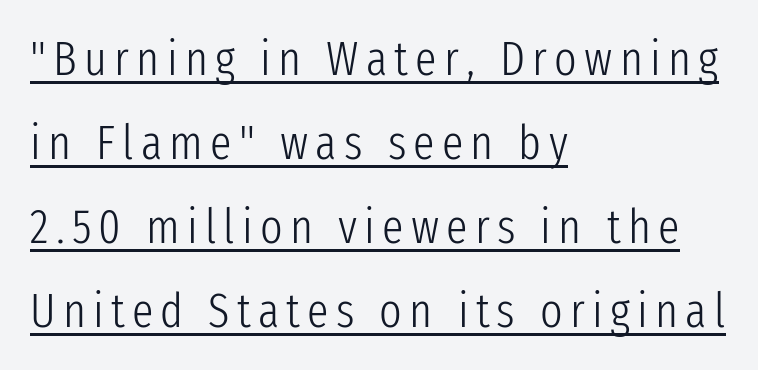
{"serif": "no", "italic": "no", "bold": "no", "weight": "light", "width": "condensed", "stroke_contrast": "low", "x_height": "medium", "monospaced": "no", "underline": "yes", "align": "left", "line_spacing_ratio": 1.75, "glyph_px": 48}
